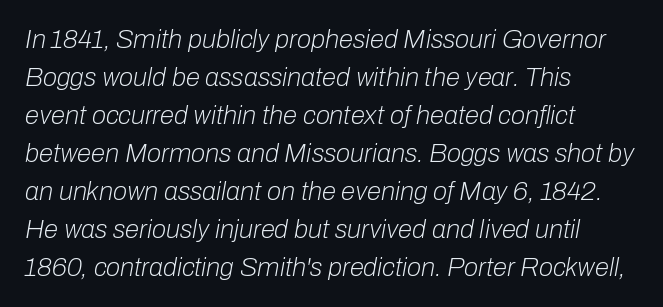
The image shows 26 px text type, italic (leaning right); set left-aligned, normal line spacing (1.46x), normal letter spacing, not underlined.
